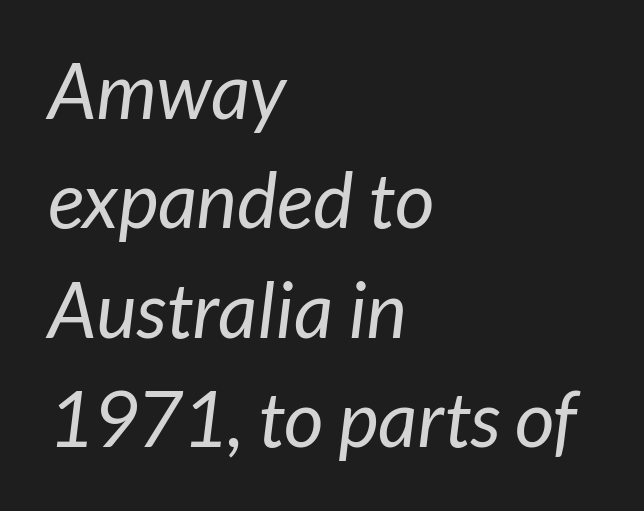
The vertical gap from one line to the next is medium. Horizontally, the lines are justified to the leading edge only. The typeface has the unassuming heft of standard copy or less. The rendering uses natural spacing where letterforms have individual widths. Each letter's strokes conclude bluntly, with no projecting serifs. The letters sit at their default tracking, neither squeezed nor spread.
